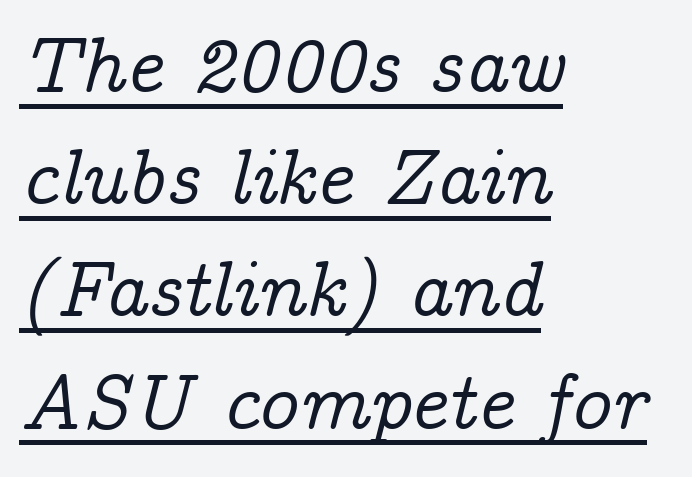
Q: Is the text italic (slanted)? A: Yes, it leans right by about 14 degrees.
Q: Is the typeface a serif or a sans-serif typeface? A: Serif.
Q: Is the text underlined? A: Yes.
Q: How is the paragraph aligned? A: Left-aligned.
Q: Is the spacing between letters normal or unusually wide? A: Normal.
Q: Is the spacing between lines tight, normal or loose? A: Normal.
Q: Width (condensed, normal, or wide)? A: Normal.
Q: Stroke contrast? A: Low.
Q: x-height? A: Medium.
Q: Monospaced? A: No.
